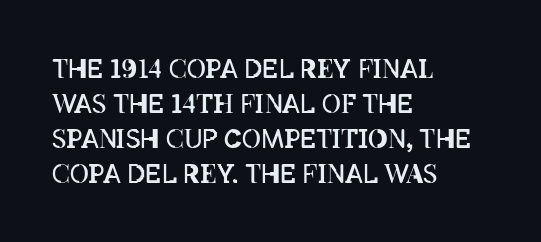
The image shows 26 px text type, upright; set left-aligned, normal line spacing (1.34x), normal letter spacing, not underlined.
